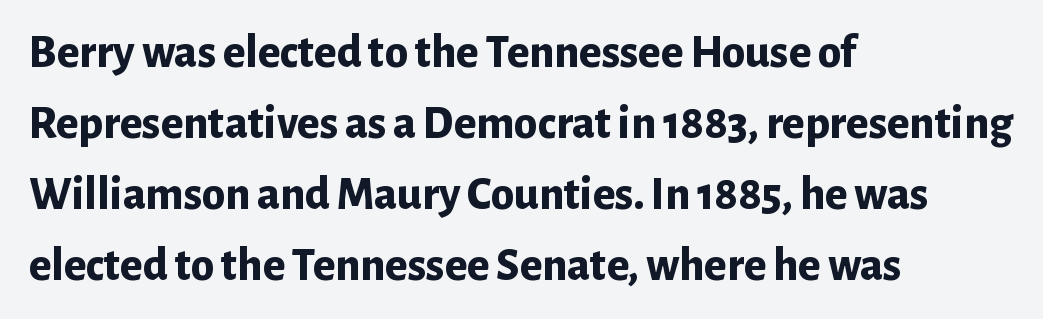
The image shows 47 px bold sans-serif type, upright; set left-aligned, normal line spacing (1.51x), normal letter spacing, not underlined; low stroke contrast and a medium x-height.
